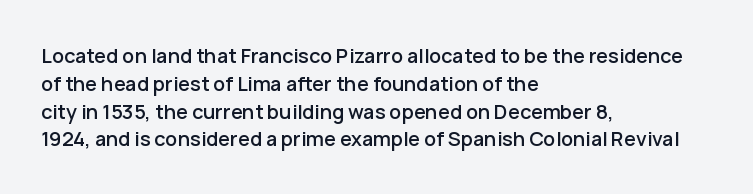
The image shows 20 px text type, upright; set left-aligned, normal line spacing (1.39x), normal letter spacing, not underlined.
